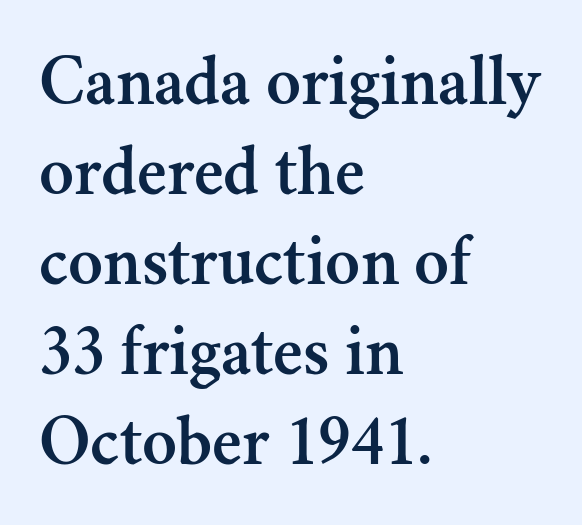
The rendering uses natural spacing where letterforms have individual widths. The specimen omits any rule beneath the text block's lines. Normally led — the rows are evenly, conventionally spaced. Check where the strokes stop: tiny serifs finish them off. Nope, not italic — everything's standing straight.
